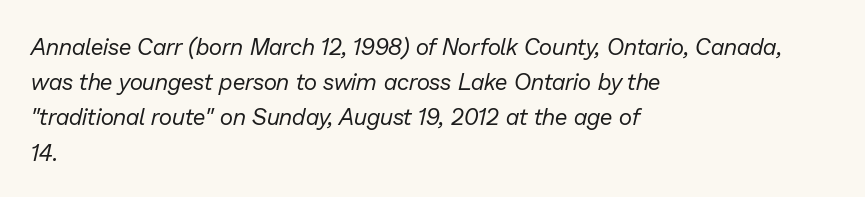
{"italic": "yes", "lean": "right", "slant_degrees": 13, "bold": "no", "underline": "no", "align": "left", "line_spacing": "normal", "line_spacing_ratio": 1.53, "letter_spacing": "normal", "letter_spacing_em": 0.0, "glyph_px": 23}
